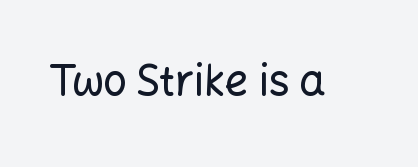
The image shows 42 px sans-serif type, upright; set normal letter spacing, not underlined; low stroke contrast and a medium x-height.
